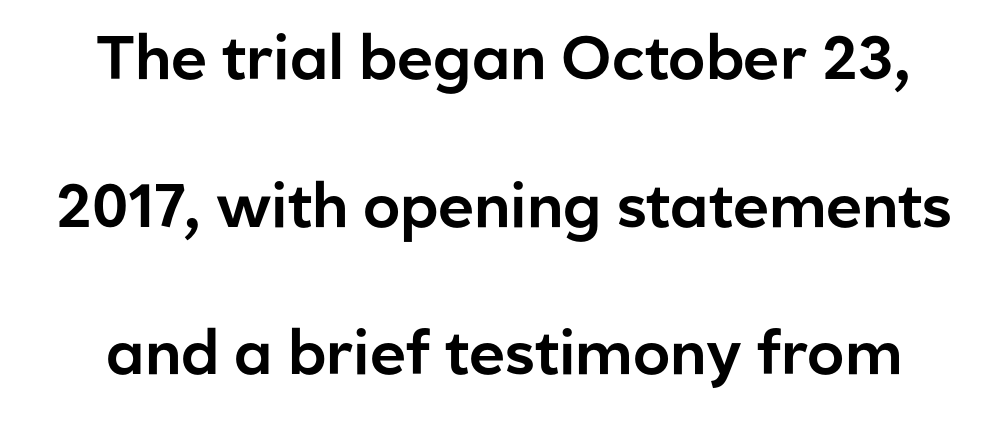
The image shows 61 px sans-serif type, upright; set loose line spacing (2.42x), normal letter spacing, not underlined; low stroke contrast and a medium x-height.
